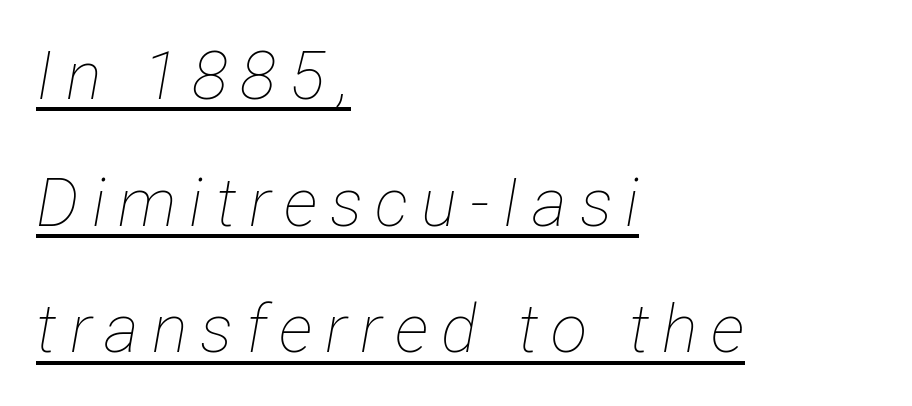
The image shows 67 px thin, condensed type, italic (leaning right); set left-aligned, line spacing 1.89x, underlined; low stroke contrast and a medium x-height.
